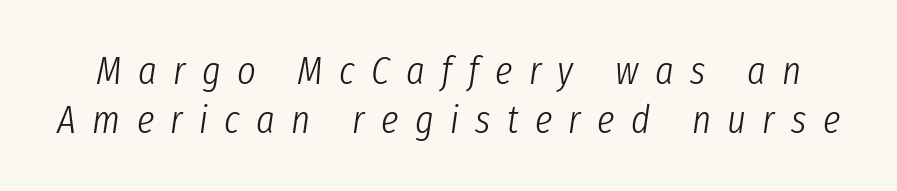
This sample uses expanded letter spacing, leaving extra air between glyphs. The string is rendered with underlining switched off. If you drew a line through each stem, it would be angled. These lines are rendered in a variable-pitch font.
